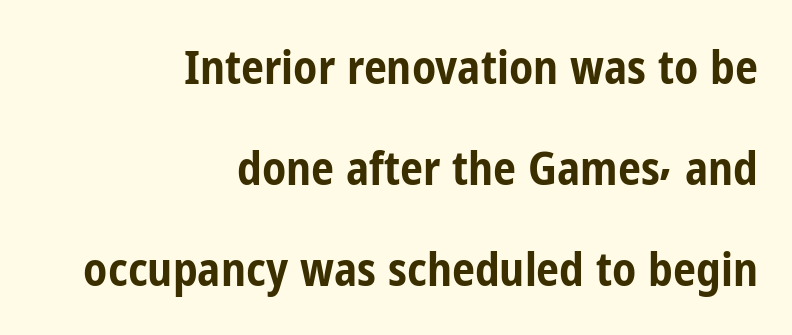
{"serif": "no", "italic": "no", "bold": "yes", "weight": "bold", "width": "condensed", "stroke_contrast": "low", "x_height": "medium", "monospaced": "no", "underline": "no", "align": "right", "line_spacing": "loose", "line_spacing_ratio": 2.2, "letter_spacing": "normal", "letter_spacing_em": 0.0, "glyph_px": 46}
